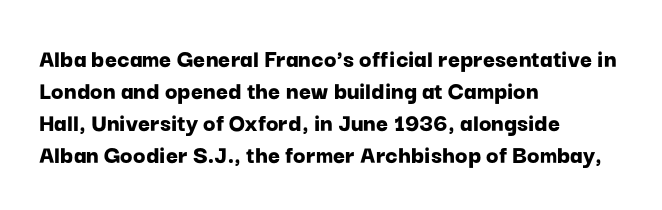
{"italic": "no", "bold": "yes", "underline": "no", "align": "left", "line_spacing_ratio": 1.23, "letter_spacing": "normal", "letter_spacing_em": 0.0, "glyph_px": 26}
